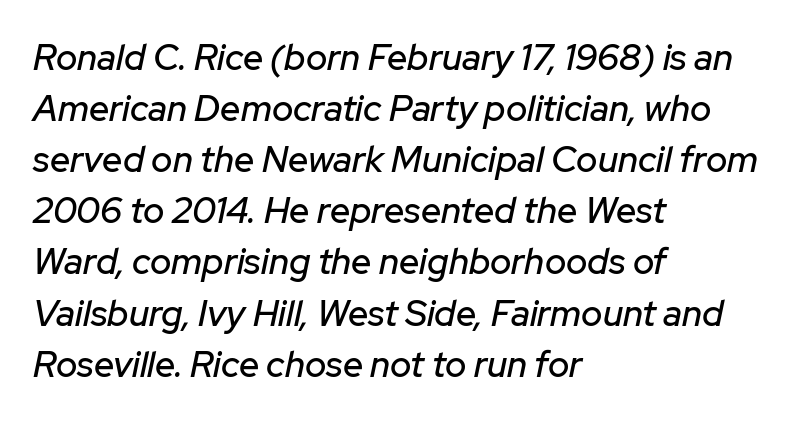
The image shows 36 px text type, italic (leaning right); set left-aligned, normal line spacing (1.42x), normal letter spacing, not underlined; low stroke contrast and a medium x-height.
